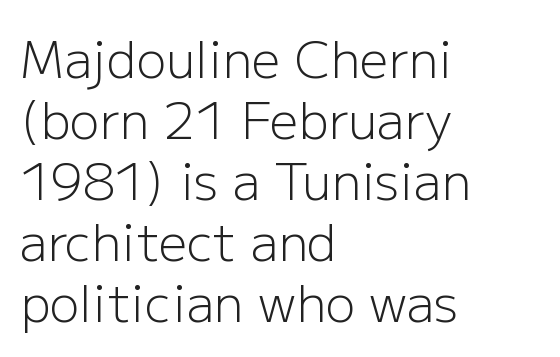
Every row of glyphs begins at an identical x-position on the left. Note the varied advance widths — an 'i' is clearly narrower than an 'm'. It's the straight-up-and-down kind of type. The area under the type is left untouched. These lines are composed in type without serifs.
